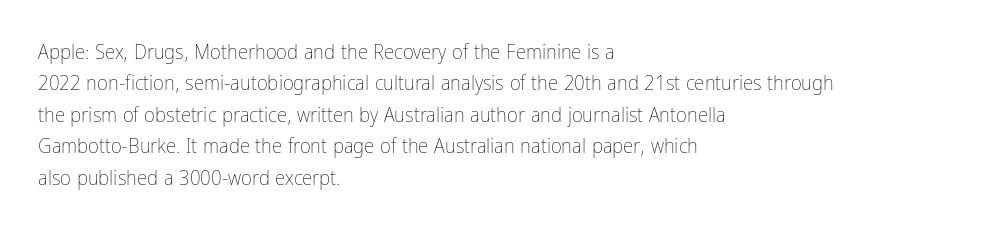
{"italic": "no", "bold": "no", "underline": "no", "align": "left", "line_spacing": "normal", "line_spacing_ratio": 1.5, "letter_spacing": "normal", "letter_spacing_em": 0.0, "glyph_px": 21}
